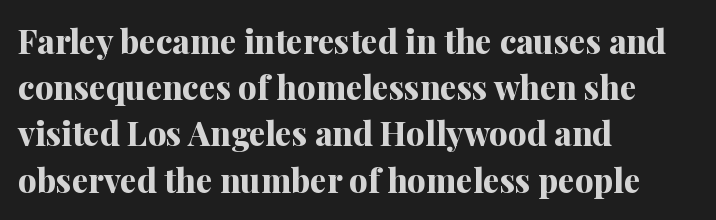
Q: Is the text bold? A: Yes.
Q: Is the text italic (slanted)? A: No, it is upright.
Q: Is the typeface a serif or a sans-serif typeface? A: Serif.
Q: Is the text underlined? A: No.
Q: How is the paragraph aligned? A: Left-aligned.
Q: Is the spacing between letters normal or unusually wide? A: Normal.
Q: Is the spacing between lines tight, normal or loose? A: Normal.
Q: Width (condensed, normal, or wide)? A: Normal.
Q: Stroke contrast? A: Medium.
Q: x-height? A: Medium.
Q: Monospaced? A: No.
